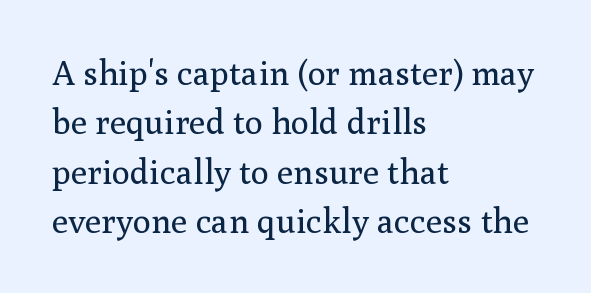
Q: Is the text bold? A: No.
Q: Is the text italic (slanted)? A: No, it is upright.
Q: Is the typeface a serif or a sans-serif typeface? A: Serif.
Q: Is the text underlined? A: No.
Q: How is the paragraph aligned? A: Left-aligned.
Q: Is the spacing between letters normal or unusually wide? A: Normal.
Q: Is the spacing between lines tight, normal or loose? A: Normal.
Q: Width (condensed, normal, or wide)? A: Normal.
Q: Stroke contrast? A: Medium.
Q: x-height? A: Medium.
Q: Monospaced? A: No.
